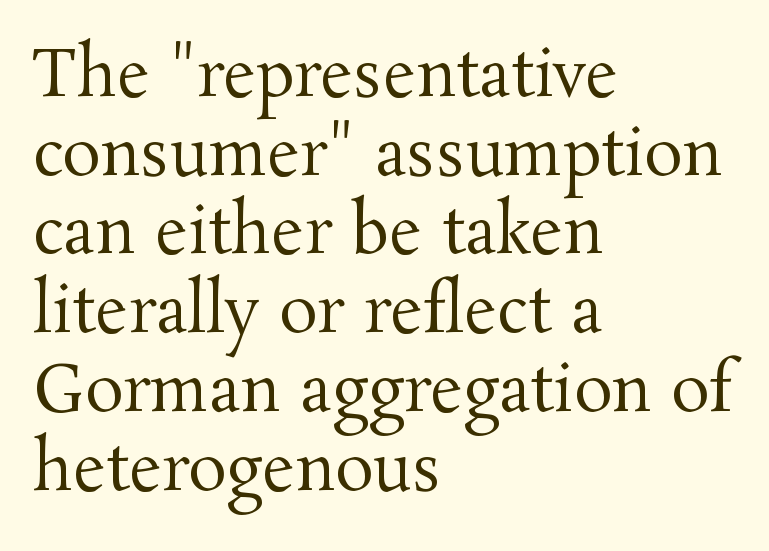
{"serif": "yes", "italic": "no", "bold": "no", "weight": "regular", "width": "normal", "stroke_contrast": "medium", "x_height": "medium", "monospaced": "no", "underline": "no", "align": "left", "line_spacing_ratio": 1.23, "letter_spacing": "normal", "letter_spacing_em": 0.0, "glyph_px": 64}
